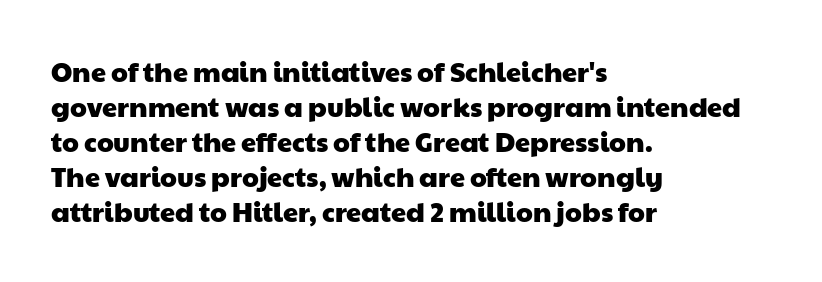
Q: Is the text underlined? A: No.
Q: How is the paragraph aligned? A: Left-aligned.
Q: Is the spacing between letters normal or unusually wide? A: Normal.
Q: Is the spacing between lines tight, normal or loose? A: Normal.
